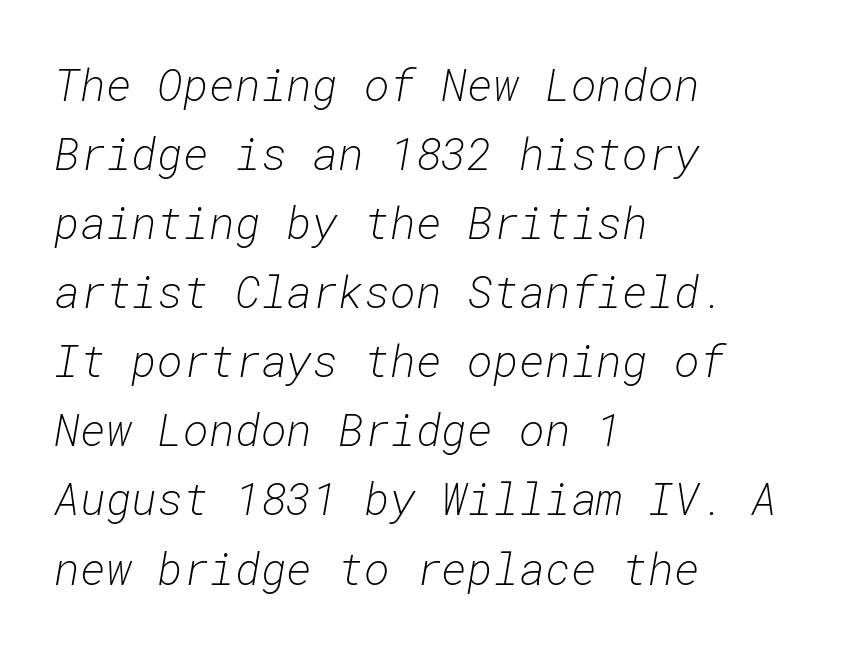
The image shows 44 px light type, italic (leaning right), monospaced; set left-aligned, normal line spacing (1.57x), normal letter spacing, not underlined; low stroke contrast and a medium x-height.
